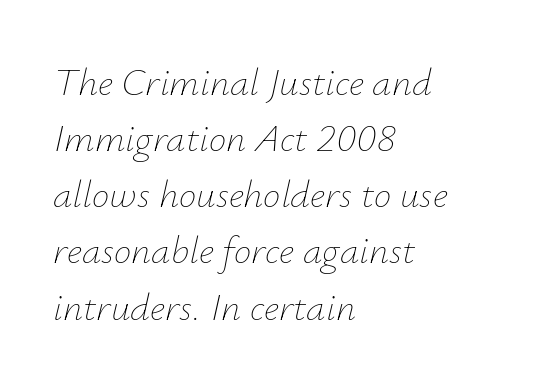
Q: Is the text bold? A: No.
Q: Is the text italic (slanted)? A: Yes, it leans right by about 12 degrees.
Q: Is the text underlined? A: No.
Q: How is the paragraph aligned? A: Left-aligned.
Q: Is the spacing between letters normal or unusually wide? A: Normal.
Q: Is the spacing between lines tight, normal or loose? A: Normal.
Q: Width (condensed, normal, or wide)? A: Normal.
Q: Stroke contrast? A: Low.
Q: x-height? A: Small.
Q: Monospaced? A: No.
